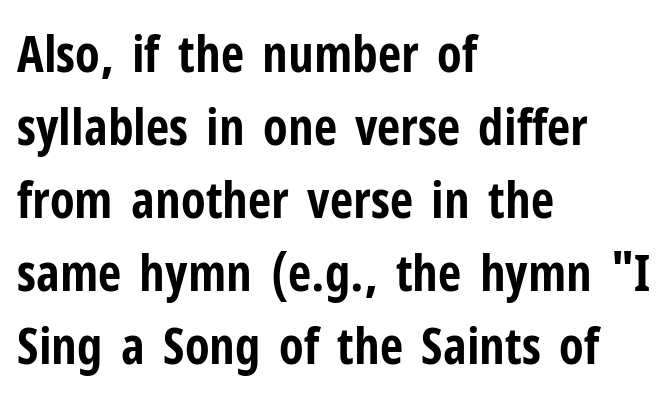
The image shows 51 px bold, condensed sans-serif type, upright; set left-aligned, normal line spacing (1.43x), normal letter spacing, not underlined; low stroke contrast and a medium x-height.
